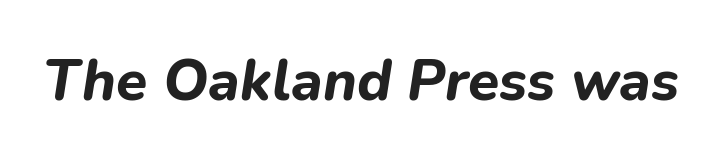
Q: Is the text bold? A: Yes.
Q: Is the text italic (slanted)? A: Yes, it leans right by about 9 degrees.
Q: Is the text underlined? A: No.
Q: Is the spacing between letters normal or unusually wide? A: Normal.
Q: Width (condensed, normal, or wide)? A: Normal.
Q: Stroke contrast? A: Low.
Q: x-height? A: Medium.
Q: Monospaced? A: No.
